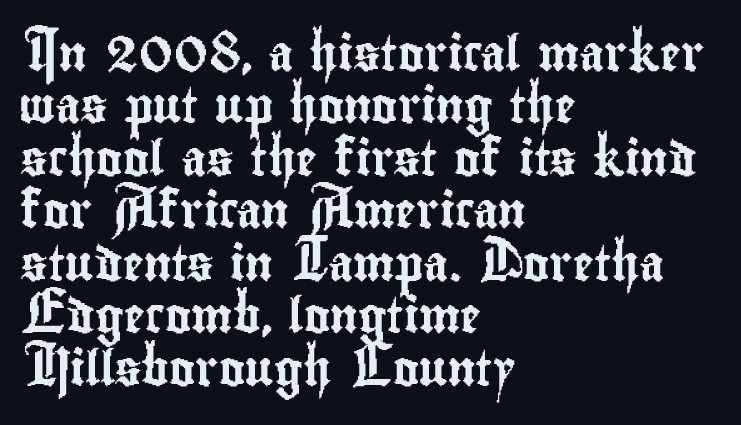
{"serif": "no", "italic": "no", "width": "condensed", "stroke_contrast": "low", "x_height": "small", "monospaced": "no", "underline": "no", "align": "left", "line_spacing": "normal", "line_spacing_ratio": 1.5, "letter_spacing": "normal", "letter_spacing_em": 0.0, "glyph_px": 35}
